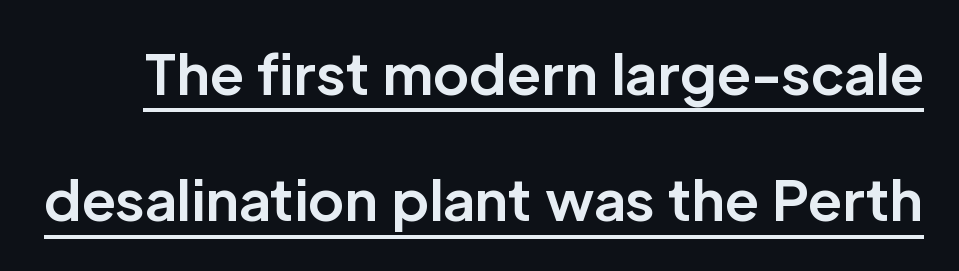
The image shows 55 px bold sans-serif type, upright; set loose line spacing (2.3x), normal letter spacing, underlined; low stroke contrast and a medium x-height.
